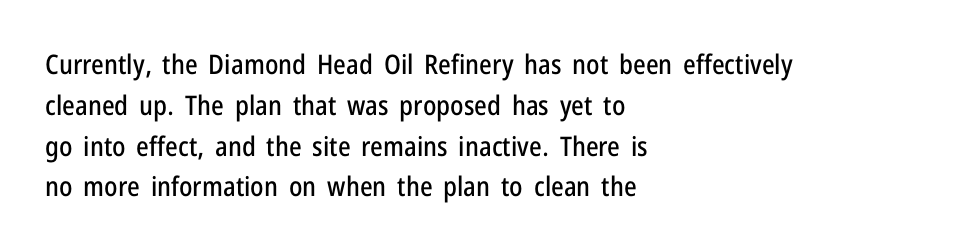
{"italic": "no", "underline": "no", "align": "left", "line_spacing": "normal", "line_spacing_ratio": 1.51, "letter_spacing": "normal", "letter_spacing_em": 0.0, "glyph_px": 27}
